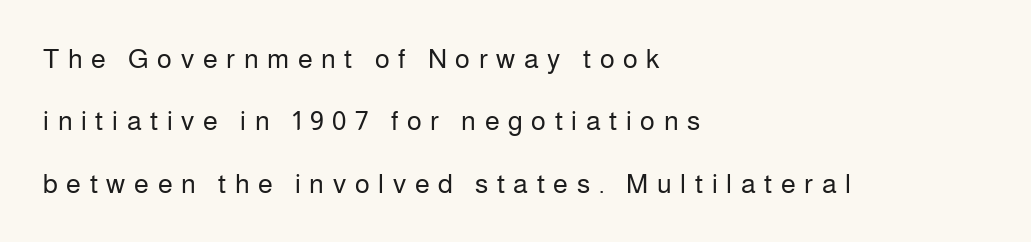
{"italic": "no", "bold": "no", "underline": "no", "align": "left", "line_spacing": "loose", "line_spacing_ratio": 2.31, "letter_spacing": "wide", "letter_spacing_em": 0.32, "glyph_px": 27}
